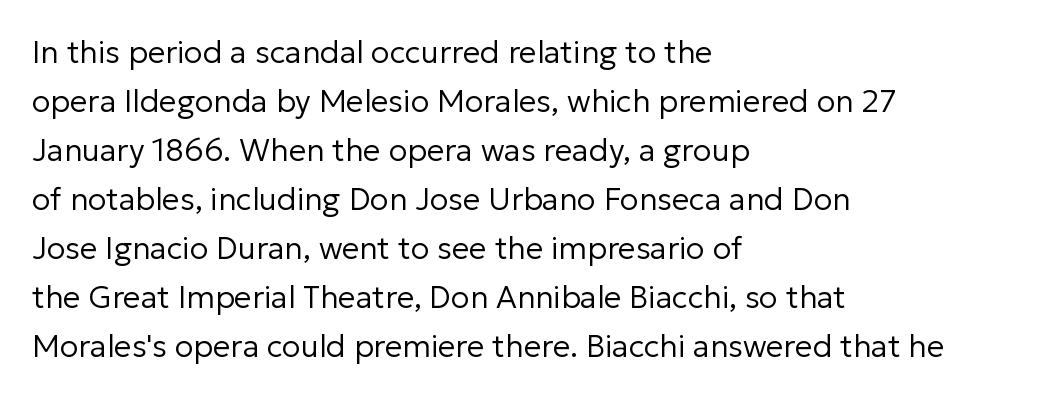
Do the letters lean? They stand straight. Baseline-to-baseline distance is the conventional proportion of letter height. Check where the strokes stop: nothing finishes them off — pure sans. The strip under each line holds only bare page. The typeface has the unassuming heft of standard copy or less.
